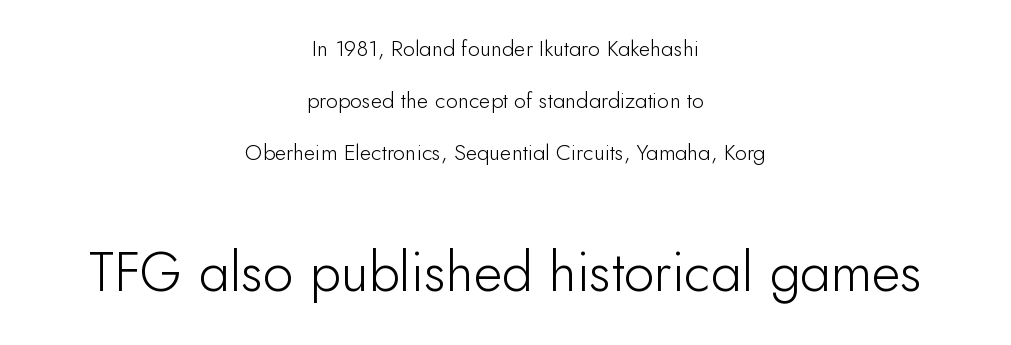
Q: Is the text bold? A: No.
Q: Is the text italic (slanted)? A: No, it is upright.
Q: Is the typeface a serif or a sans-serif typeface? A: Sans-serif.
Q: Is the text underlined? A: No.
Q: How is the paragraph aligned? A: Centered.
Q: Is the spacing between letters normal or unusually wide? A: Normal.
Q: Is the spacing between lines tight, normal or loose? A: Loose.
Q: Which block of text is set in a larger size, the first (top) or the second (bottom)? A: The second (bottom) one.
Q: Width (condensed, normal, or wide)? A: Normal.
Q: Stroke contrast? A: Low.
Q: x-height? A: Small.
Q: Monospaced? A: No.
